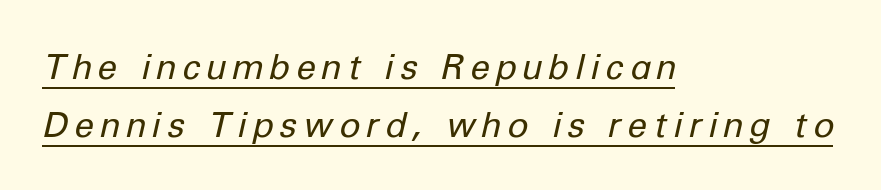
The image shows 35 px regular-weight type, italic (leaning right); set left-aligned, normal line spacing (1.66x), unusually wide letter spacing (+0.2 em), underlined; low stroke contrast and a medium x-height.
